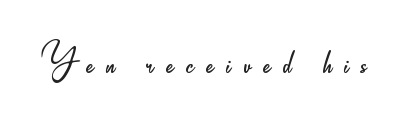
A typesetter would call this proportional, since set widths differ per character. Caption: face not bold, strokes unweighted. Stroke terminals: plain, sans-serif.
